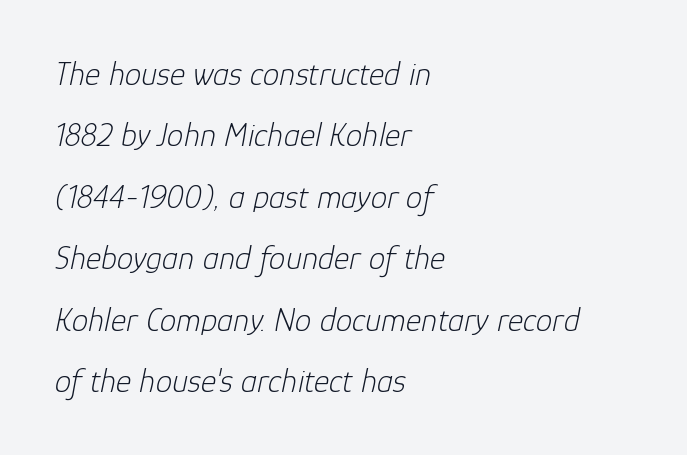
Q: Is the text bold? A: No.
Q: Is the text italic (slanted)? A: Yes, it leans right by about 12 degrees.
Q: Is the text underlined? A: No.
Q: How is the paragraph aligned? A: Left-aligned.
Q: Is the spacing between letters normal or unusually wide? A: Normal.
Q: Width (condensed, normal, or wide)? A: Normal.
Q: Stroke contrast? A: Low.
Q: x-height? A: Medium.
Q: Monospaced? A: No.
